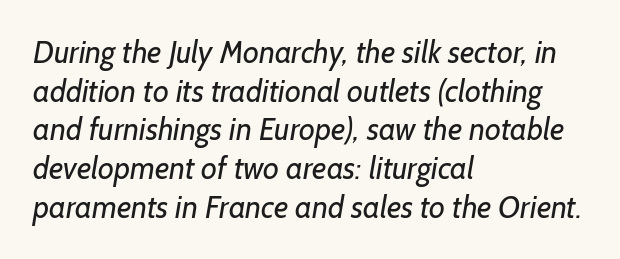
Q: Is the text bold? A: No.
Q: Is the typeface a serif or a sans-serif typeface? A: Sans-serif.
Q: Is the text underlined? A: No.
Q: How is the paragraph aligned? A: Left-aligned.
Q: Is the spacing between letters normal or unusually wide? A: Normal.
Q: Is the spacing between lines tight, normal or loose? A: Normal.
Q: Width (condensed, normal, or wide)? A: Normal.
Q: Stroke contrast? A: Low.
Q: x-height? A: Medium.
Q: Monospaced? A: No.
